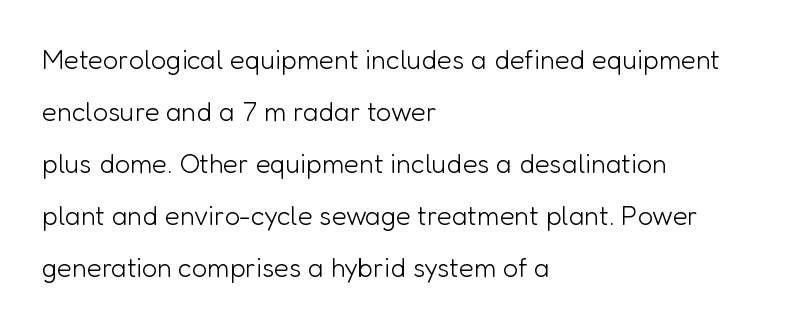
{"italic": "no", "bold": "no", "underline": "no", "align": "left", "line_spacing": "loose", "line_spacing_ratio": 1.93, "letter_spacing": "normal", "letter_spacing_em": 0.0, "glyph_px": 27}
